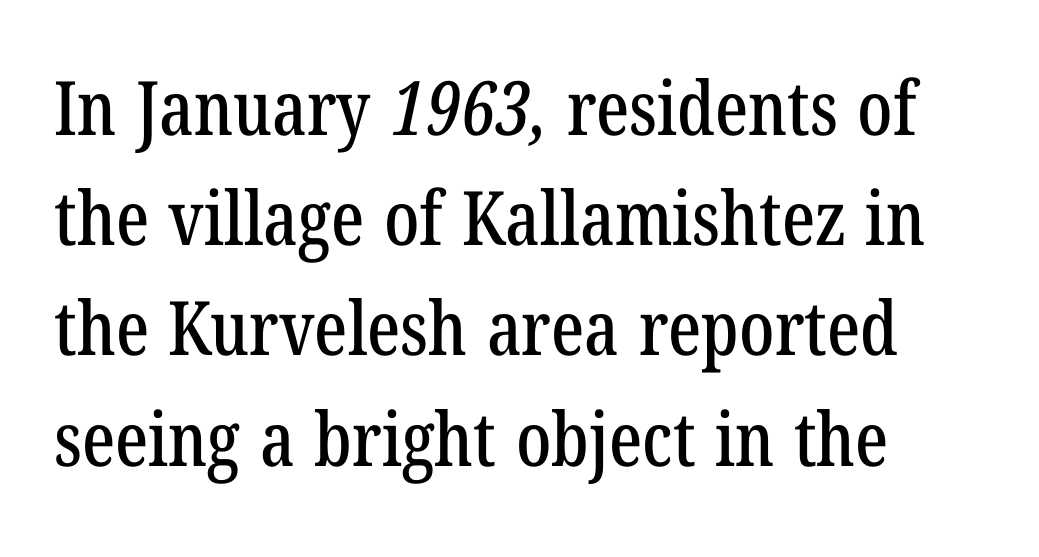
Descenders hang freely into open space. Vertically, the passage feels balanced, rows spaced as you'd expect. Teacher's note: observe the even left margin — that is flush-left alignment. Characters follow at the spacing the type designer built in. Character widths vary here, with narrow letters taking less room than wide ones. Unlike a clean sans, this face finishes its strokes with serifs.
